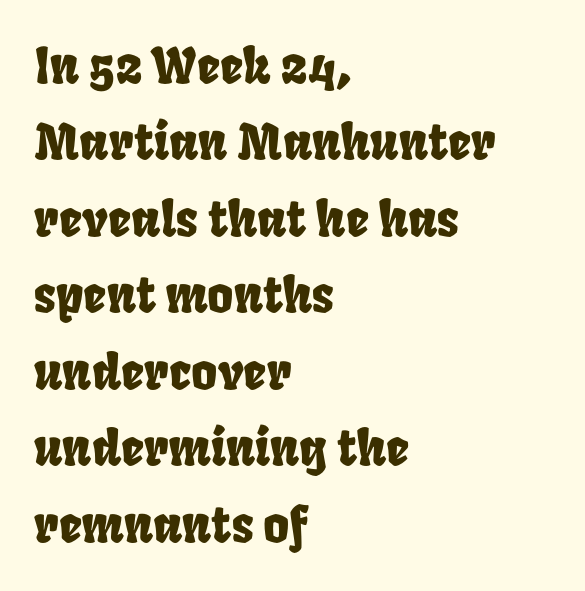
The image shows 50 px condensed type; set left-aligned, normal line spacing (1.53x), normal letter spacing, not underlined; low stroke contrast and a large x-height.
